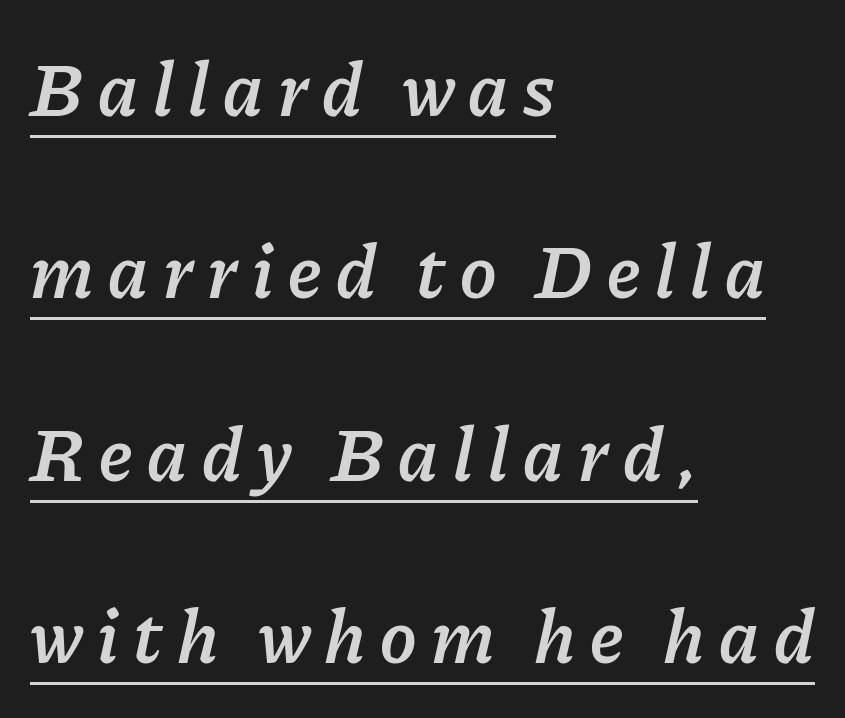
The image shows 77 px semibold type, italic (leaning right); set left-aligned, loose line spacing (2.37x), underlined; low stroke contrast and a medium x-height.
